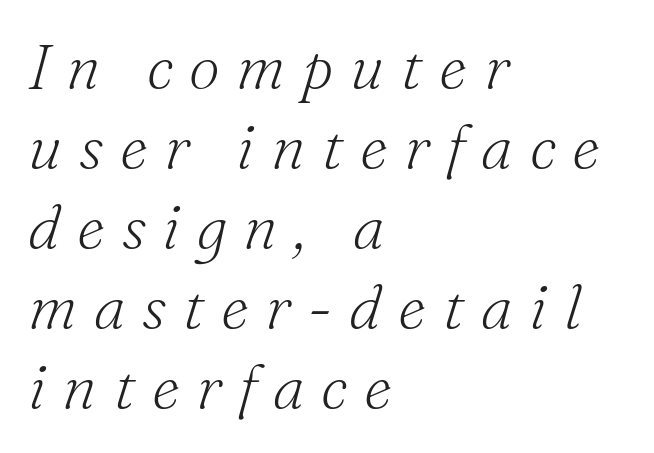
This sample keeps an unexceptional amount of space between lines. Observe the lean: these are italic letterforms. What kind of face is this? One with serifs. The zone under the glyphs is completely vacant.
